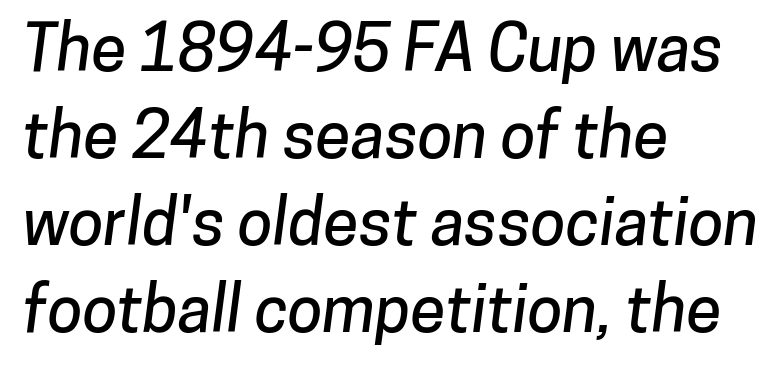
Q: Is the typeface a serif or a sans-serif typeface? A: Sans-serif.
Q: Is the text underlined? A: No.
Q: How is the paragraph aligned? A: Left-aligned.
Q: Is the spacing between letters normal or unusually wide? A: Normal.
Q: Is the spacing between lines tight, normal or loose? A: Normal.
Q: Width (condensed, normal, or wide)? A: Normal.
Q: Stroke contrast? A: Low.
Q: x-height? A: Medium.
Q: Monospaced? A: No.
